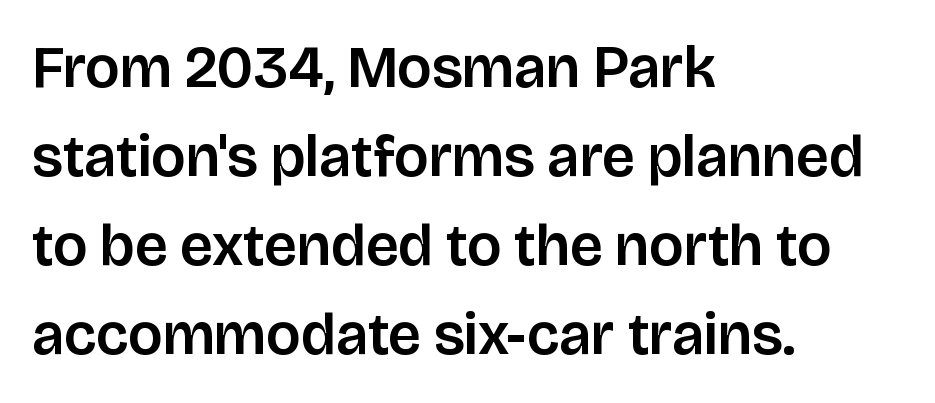
Q: Is the text italic (slanted)? A: No, it is upright.
Q: Is the typeface a serif or a sans-serif typeface? A: Sans-serif.
Q: Is the text underlined? A: No.
Q: How is the paragraph aligned? A: Left-aligned.
Q: Is the spacing between letters normal or unusually wide? A: Normal.
Q: Is the spacing between lines tight, normal or loose? A: Normal.
Q: Width (condensed, normal, or wide)? A: Normal.
Q: Stroke contrast? A: Low.
Q: x-height? A: Large.
Q: Monospaced? A: No.
